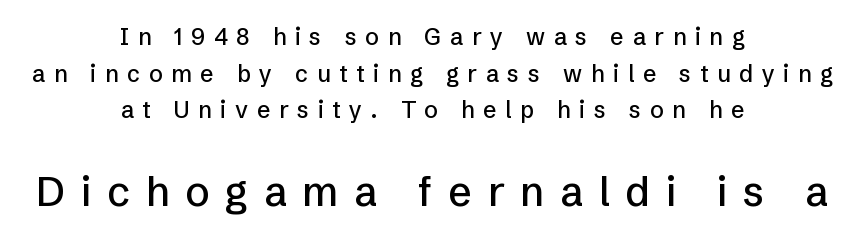
{"serif": "no", "italic": "no", "width": "normal", "stroke_contrast": "low", "x_height": "medium", "monospaced": "no", "underline": "no", "align": "center", "line_spacing": "normal", "line_spacing_ratio": 1.59, "letter_spacing": "wide", "letter_spacing_em": 0.38, "larger_block": "second", "size_ratio": 1.78, "glyph_px": 41}
